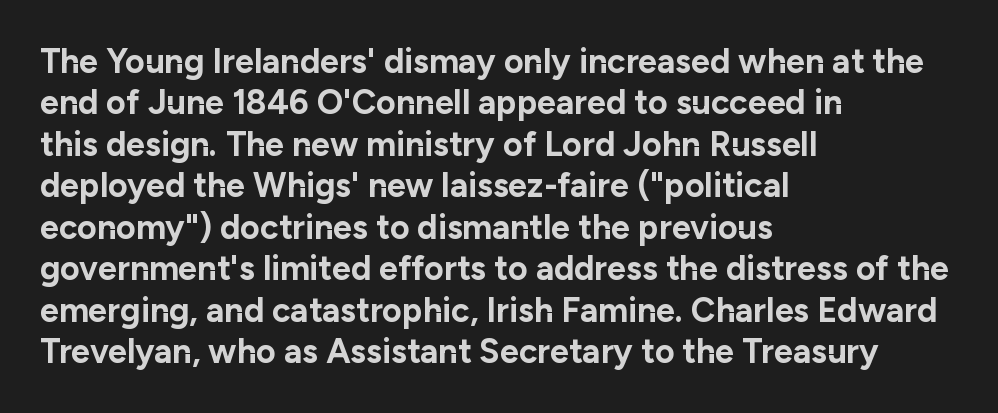
The lines are quadded left. It's the straight-up-and-down kind of type. Standard letterfit; no display-style spreading of the glyphs. On the weight axis this lands at bold, roughly 700. The letters advance in unequal steps, a hallmark of proportional type. Rule under the text: the space is simply empty.
